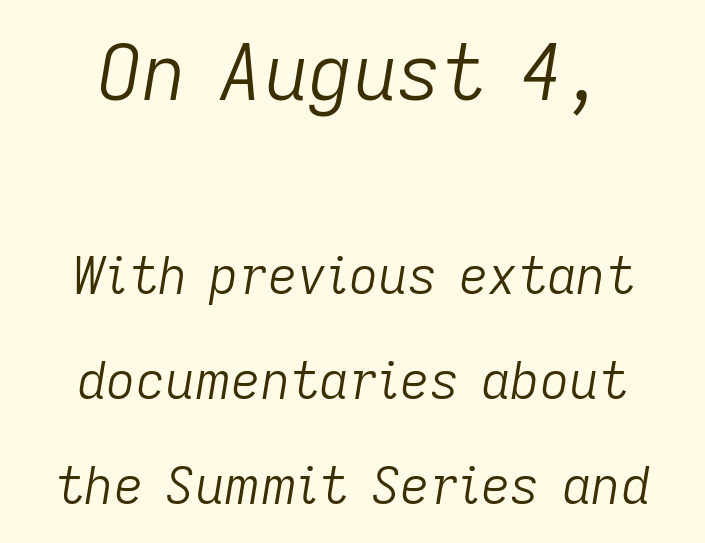
The image shows 77 px light type, italic (leaning right); set centered, loose line spacing (2.06x), normal letter spacing, not underlined; the first (top) block is 1.51x larger; low stroke contrast and a medium x-height.
